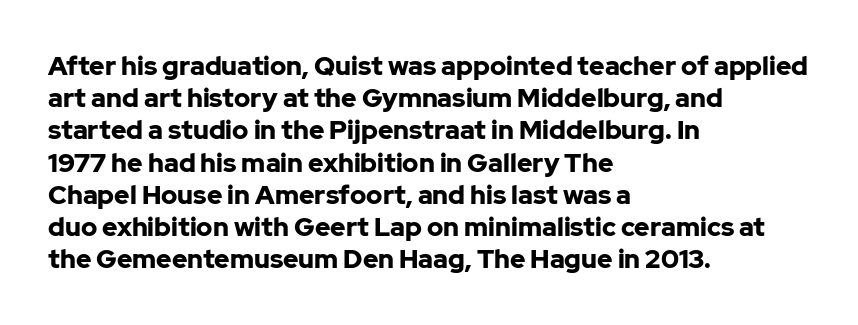
Q: Is the text bold? A: Yes.
Q: Is the text italic (slanted)? A: No, it is upright.
Q: Is the text underlined? A: No.
Q: How is the paragraph aligned? A: Left-aligned.
Q: Is the spacing between letters normal or unusually wide? A: Normal.
